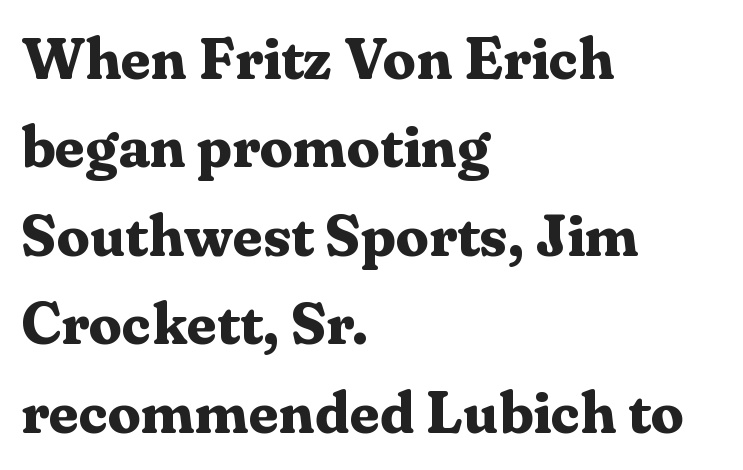
{"serif": "yes", "italic": "no", "bold": "yes", "weight": "bold", "width": "normal", "stroke_contrast": "medium", "x_height": "medium", "monospaced": "no", "underline": "no", "align": "left", "line_spacing": "normal", "line_spacing_ratio": 1.5, "letter_spacing": "normal", "letter_spacing_em": 0.0, "glyph_px": 59}
